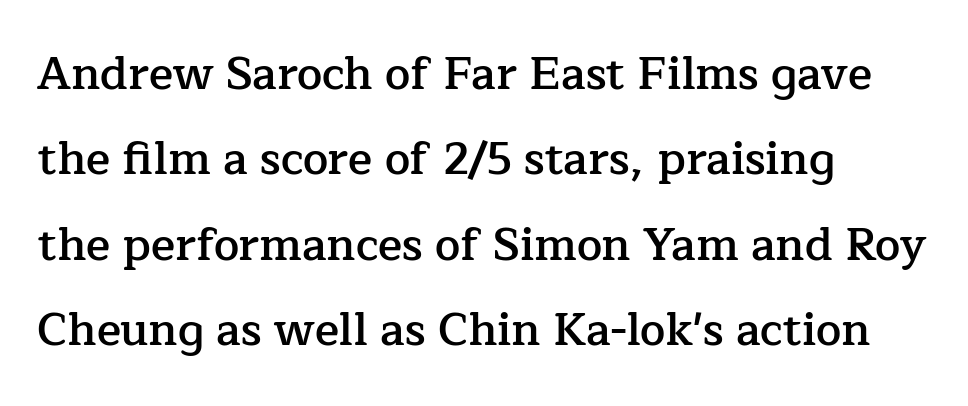
Q: Is the text bold? A: Semi-bold.
Q: Is the text italic (slanted)? A: No, it is upright.
Q: Is the typeface a serif or a sans-serif typeface? A: Serif.
Q: Is the text underlined? A: No.
Q: How is the paragraph aligned? A: Left-aligned.
Q: Is the spacing between letters normal or unusually wide? A: Normal.
Q: Is the spacing between lines tight, normal or loose? A: Loose.
Q: Width (condensed, normal, or wide)? A: Normal.
Q: Stroke contrast? A: Low.
Q: x-height? A: Medium.
Q: Monospaced? A: No.
